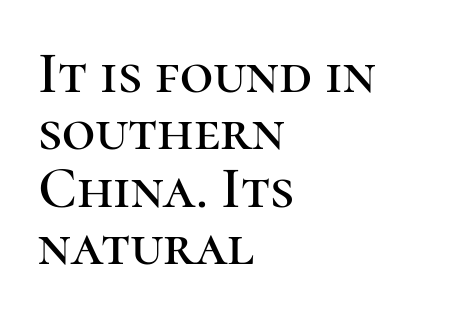
{"serif": "yes", "italic": "no", "width": "normal", "stroke_contrast": "high", "x_height": "medium", "monospaced": "no", "underline": "no", "align": "left", "line_spacing": "tight", "line_spacing_ratio": 0.99, "letter_spacing": "normal", "letter_spacing_em": 0.0, "glyph_px": 58}
